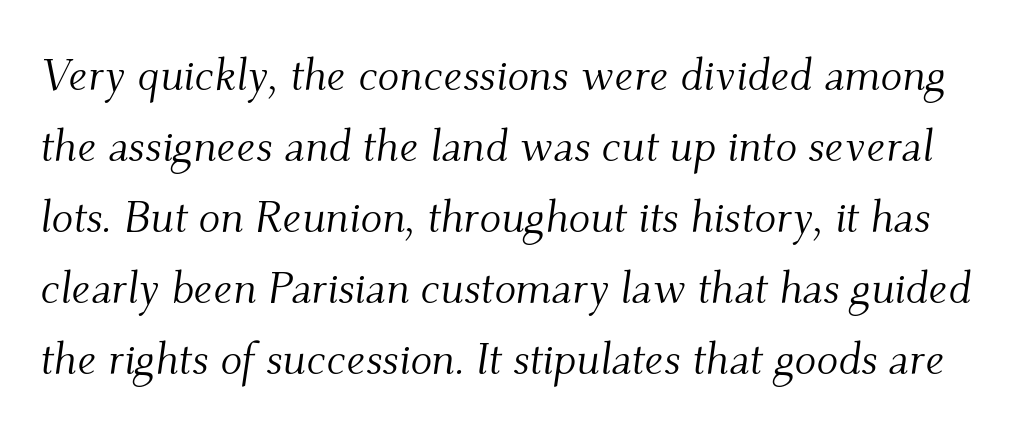
Q: Is the text bold? A: No.
Q: Is the text italic (slanted)? A: Yes, it leans right by about 9 degrees.
Q: Is the typeface a serif or a sans-serif typeface? A: Serif.
Q: Is the text underlined? A: No.
Q: Is the spacing between letters normal or unusually wide? A: Normal.
Q: Is the spacing between lines tight, normal or loose? A: Normal.
Q: Width (condensed, normal, or wide)? A: Normal.
Q: Stroke contrast? A: Medium.
Q: x-height? A: Small.
Q: Monospaced? A: No.
